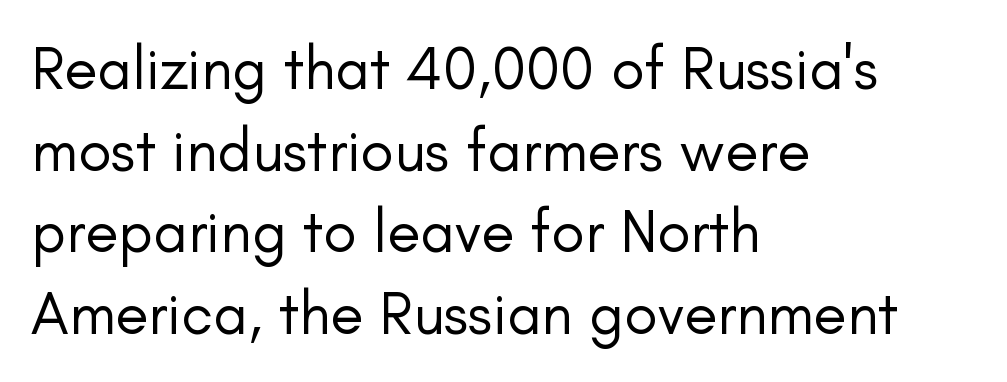
The image shows 61 px regular-weight sans-serif type, upright; set left-aligned, normal line spacing (1.34x), normal letter spacing, not underlined; low stroke contrast and a small x-height.
